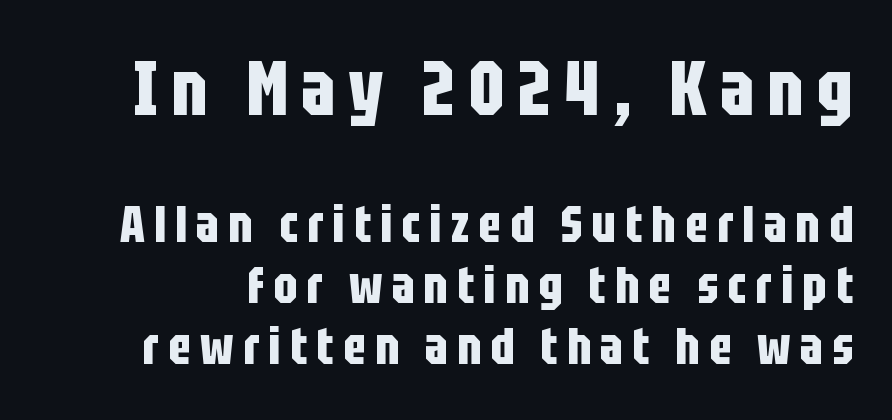
The image shows 76 px bold, condensed sans-serif type, upright; set line spacing 1.2x, not underlined; the first (top) block is 1.49x larger; low stroke contrast and a large x-height.
